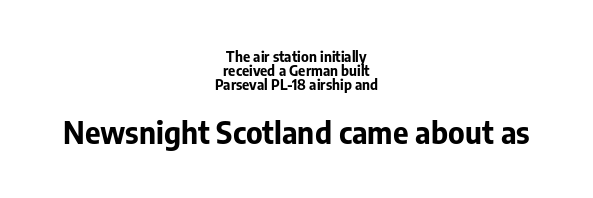
The image shows 30 px bold sans-serif type, upright; set centered, tight line spacing (0.99x), normal letter spacing, not underlined; the second (bottom) block is 2.14x larger; low stroke contrast and a medium x-height.
